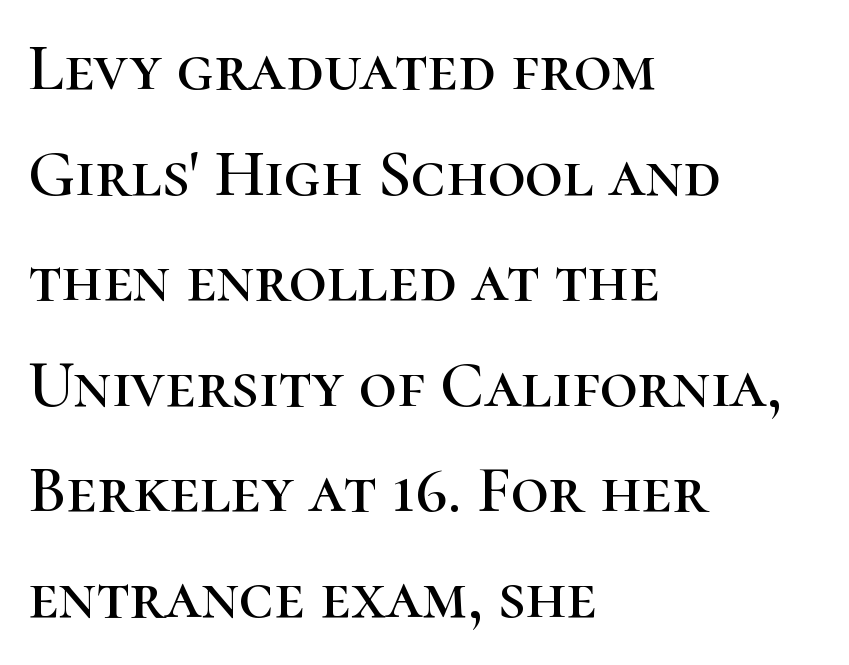
How are the letters spaced? Ordinarily, with no added tracking. What kind of face is this? One with serifs. The axis of the letterforms is exactly vertical. This sample is left-justified, so line endings fall wherever the words run out. The space between consecutive lines is moderate.
